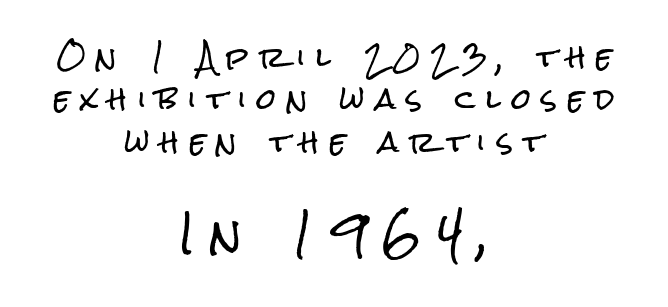
{"serif": "no", "italic": "no", "width": "condensed", "stroke_contrast": "low", "x_height": "medium", "monospaced": "no", "underline": "no", "align": "center", "line_spacing": "normal", "line_spacing_ratio": 1.51, "letter_spacing": "wide", "letter_spacing_em": 0.38, "larger_block": "second", "size_ratio": 1.5, "glyph_px": 42}
